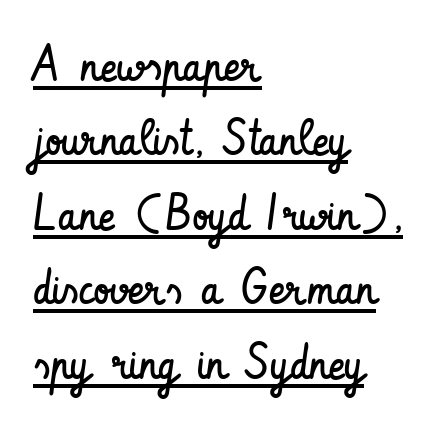
The image shows 50 px regular-weight, condensed sans-serif type, upright; set left-aligned, normal line spacing (1.49x), normal letter spacing, underlined; low stroke contrast and a small x-height.
